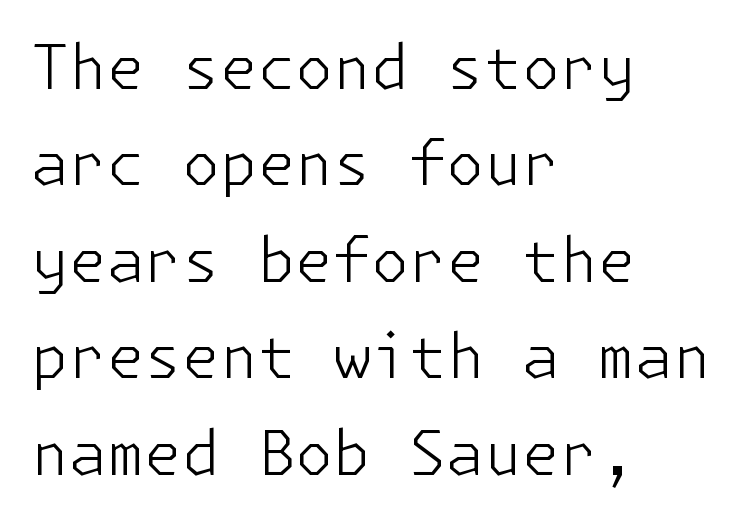
Q: Is the text bold? A: No.
Q: Is the text italic (slanted)? A: No, it is upright.
Q: Is the typeface a serif or a sans-serif typeface? A: Sans-serif.
Q: Is the text underlined? A: No.
Q: How is the paragraph aligned? A: Left-aligned.
Q: Is the spacing between letters normal or unusually wide? A: Normal.
Q: Is the spacing between lines tight, normal or loose? A: Normal.
Q: Width (condensed, normal, or wide)? A: Normal.
Q: Stroke contrast? A: Low.
Q: x-height? A: Medium.
